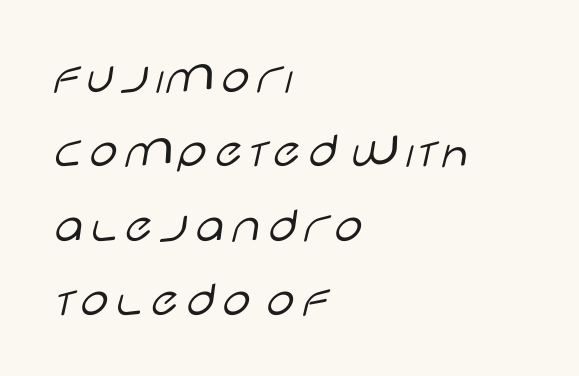
The image shows 51 px light, wide sans-serif type; set left-aligned, normal line spacing (1.46x), normal letter spacing, not underlined; low stroke contrast and a large x-height.
